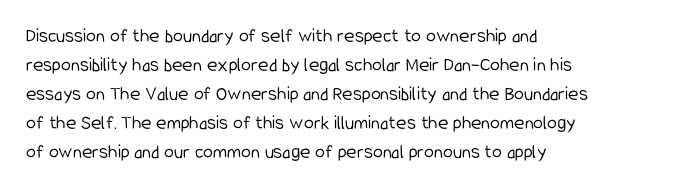
Beneath every word, the page is bare. Stems here are at most as thick as an everyday book face. When letters stand straight like this, we call the style roman or upright. This rendering leaves character spacing at its baseline value. The rendering uses a moderate line-height, typical for paragraphs.
